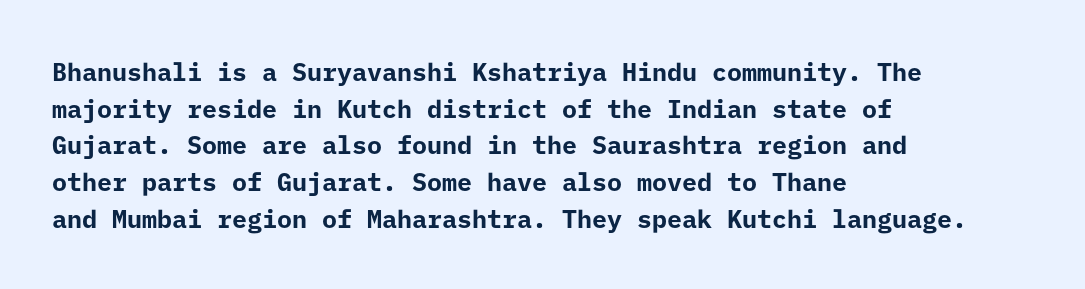
Compared with an ordinary text face, these strokes are far heavier — a full bold. Tall strokes in this sample are plumb rather than angled. Reading down the block, your eye returns to a fixed left position each line. The space directly below the letters is spotless. Leading matches the norm, producing a regular column. The type is set solid horizontally, with unmodified tracking.
